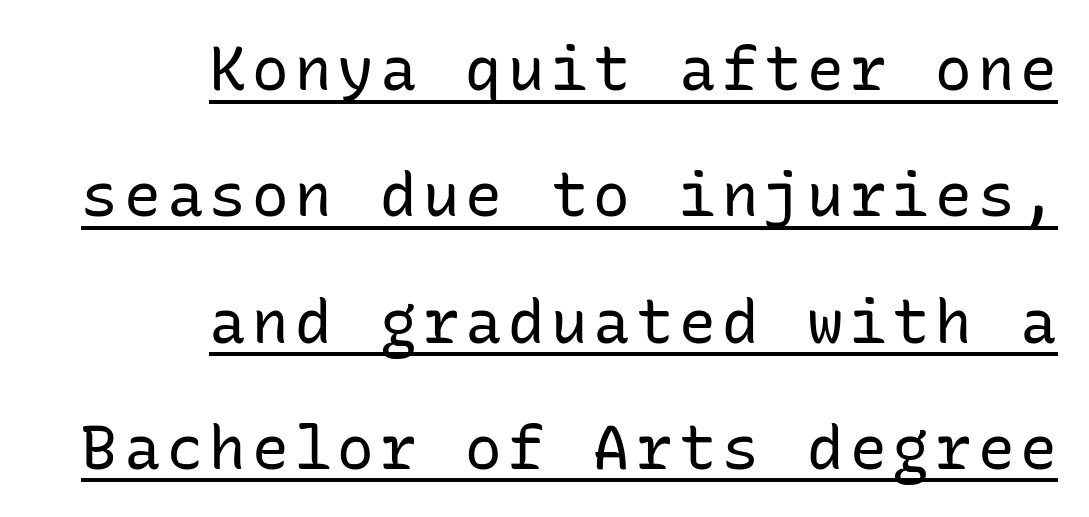
Every character here occupies the same horizontal width, giving the sample a typewriter-like rhythm. Successive baselines arrive slowly, with a big drop between each. The passage shown is not bold in any degree. Italic: no, the glyphs are upright roman.
